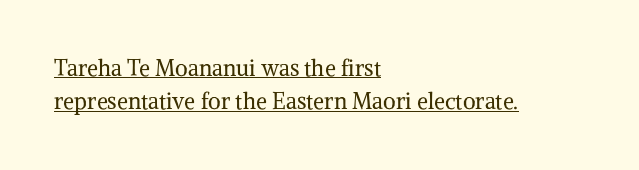
The image shows 22 px text type, upright; set left-aligned, normal line spacing (1.52x), normal letter spacing, underlined.
